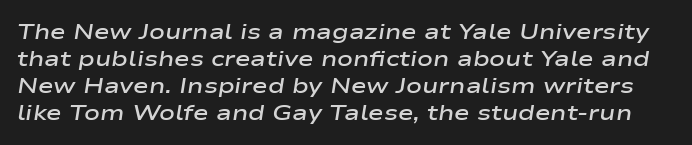
Interline gaps are of average width in this sample. Spacing between characters is what you'd get straight out of the box. Every character sits at an angle, as italics do. The baseline area is clear. Caption: semibold face, moderately heavy strokes.
